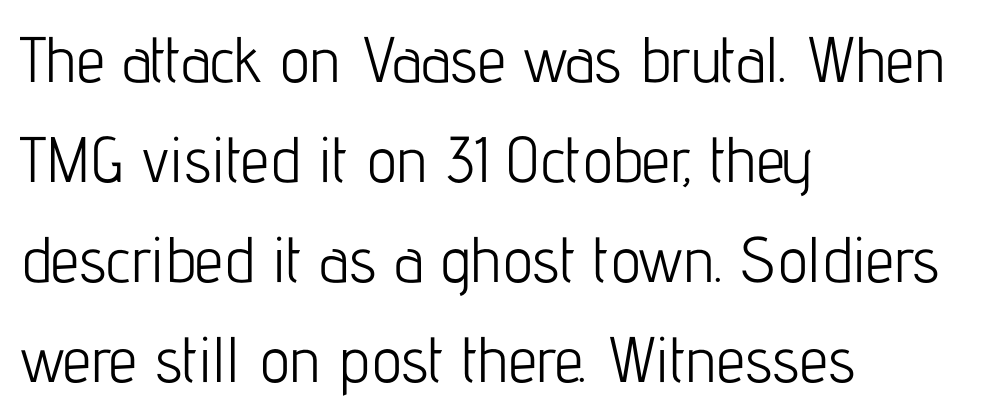
The image shows 64 px light, condensed sans-serif type, upright; set left-aligned, normal line spacing (1.56x), normal letter spacing, not underlined; low stroke contrast and a medium x-height.
